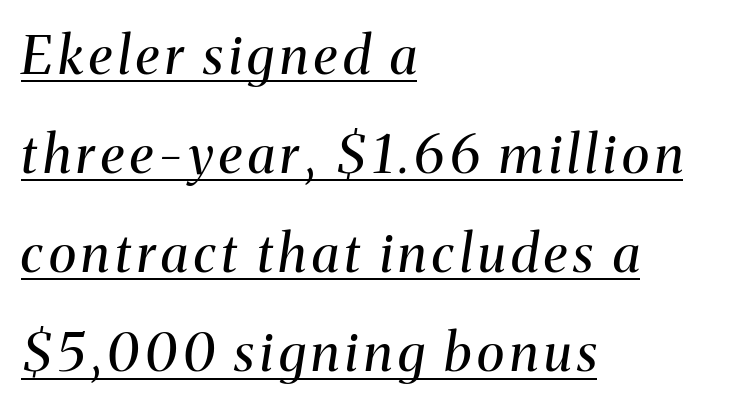
The text was rendered using a seriffed face with decorative stroke endings. Italic? Definitely — the glyphs are oblique. These glyphs show unthickened strokes, regular width or finer. The face used here is proportionally spaced, like ordinary book or web type. Quick note: underline on. Left-aligned paragraph, ragged on the right.
